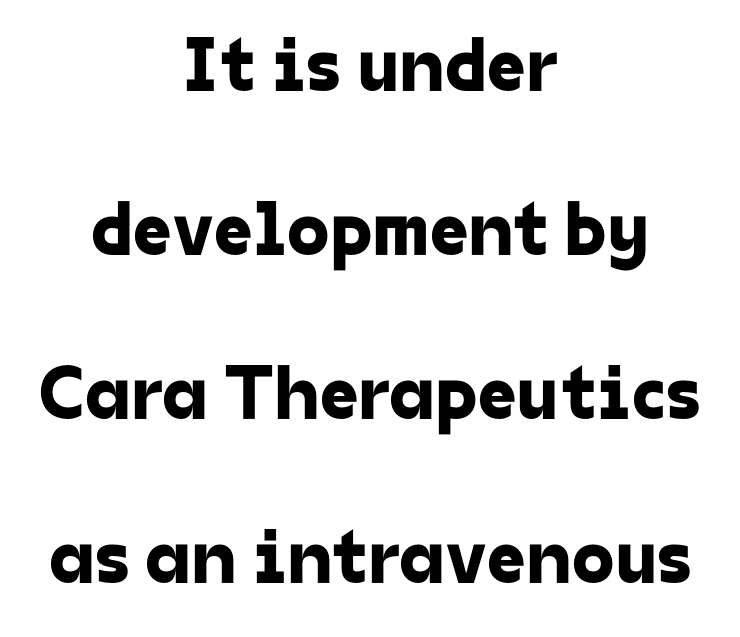
Q: Is the typeface a serif or a sans-serif typeface? A: Sans-serif.
Q: Is the text underlined? A: No.
Q: How is the paragraph aligned? A: Centered.
Q: Is the spacing between letters normal or unusually wide? A: Normal.
Q: Is the spacing between lines tight, normal or loose? A: Loose.
Q: Width (condensed, normal, or wide)? A: Normal.
Q: Stroke contrast? A: Low.
Q: x-height? A: Medium.
Q: Monospaced? A: No.
